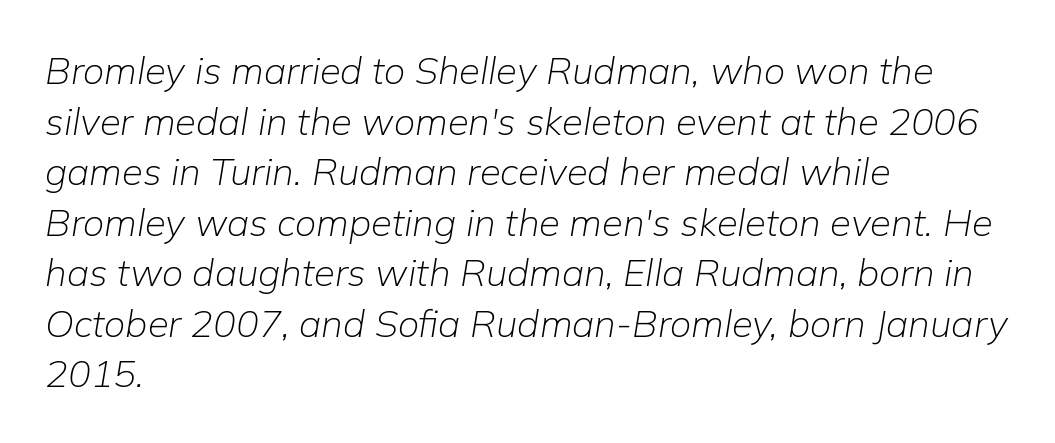
The image shows 38 px light type, italic (leaning right); set left-aligned, normal line spacing (1.33x), normal letter spacing, not underlined; low stroke contrast and a medium x-height.
